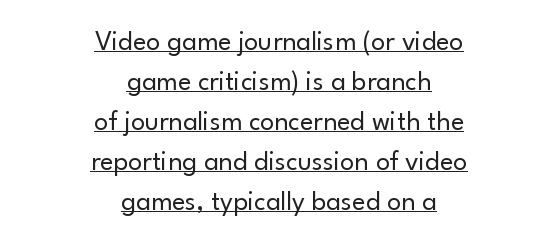
Q: Is the text bold? A: No.
Q: Is the text italic (slanted)? A: No, it is upright.
Q: Is the typeface a serif or a sans-serif typeface? A: Sans-serif.
Q: Is the text underlined? A: Yes.
Q: How is the paragraph aligned? A: Centered.
Q: Is the spacing between letters normal or unusually wide? A: Normal.
Q: Is the spacing between lines tight, normal or loose? A: Normal.
Q: Width (condensed, normal, or wide)? A: Normal.
Q: Stroke contrast? A: Low.
Q: x-height? A: Small.
Q: Monospaced? A: No.
